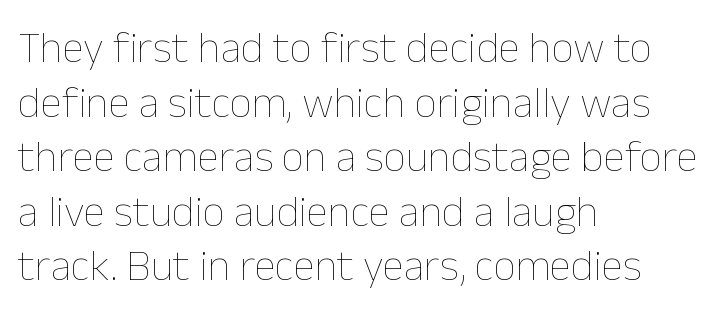
The face used here is proportionally spaced, like ordinary book or web type. The passage is arranged the way most books set body copy — flush left. You can tell it's not italic because the verticals are truly vertical. These lines keep a tight, regular rhythm from letter to letter. The zone under the glyphs is completely vacant. Letters have the restrained weight of plain body copy at most.
